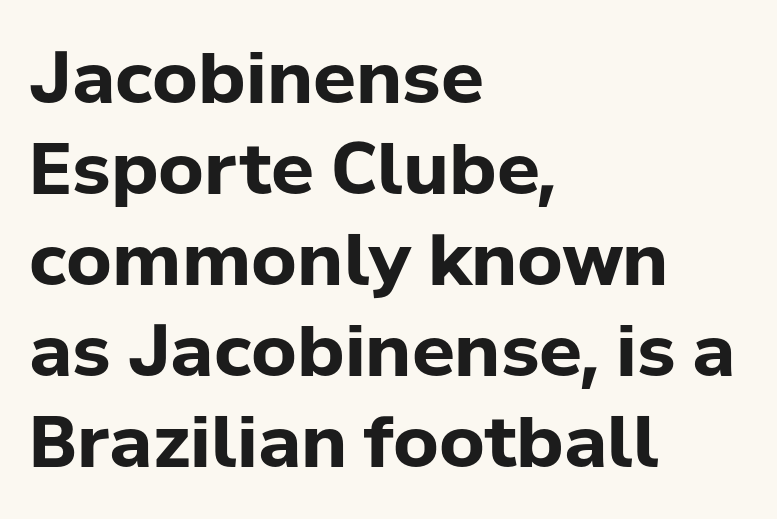
Q: Is the text bold? A: Yes.
Q: Is the text italic (slanted)? A: No, it is upright.
Q: Is the typeface a serif or a sans-serif typeface? A: Sans-serif.
Q: Is the text underlined? A: No.
Q: How is the paragraph aligned? A: Left-aligned.
Q: Is the spacing between letters normal or unusually wide? A: Normal.
Q: Is the spacing between lines tight, normal or loose? A: Normal.
Q: Width (condensed, normal, or wide)? A: Normal.
Q: Stroke contrast? A: Low.
Q: x-height? A: Medium.
Q: Monospaced? A: No.
